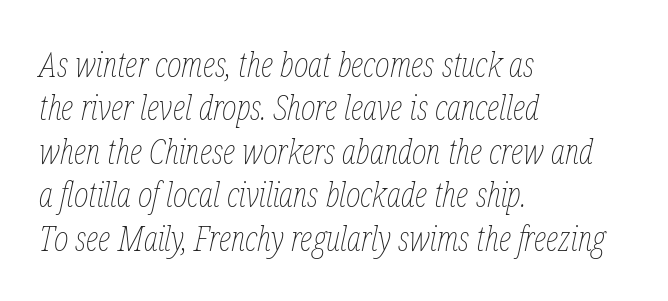
This rendering uses left alignment, leaving the right contour irregular. The passage shown has conventional tracking throughout. Looks like regular typesetting: each glyph gets only the width it needs. The zone under the glyphs is completely vacant. Stem width sits at or under what a default text font uses. This is oblique type, the kind used for emphasis or titles.
